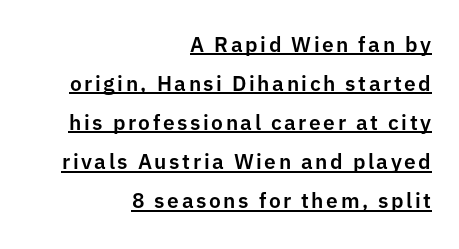
The image shows 21 px text type, upright; set right-aligned, line spacing 1.86x, underlined.
